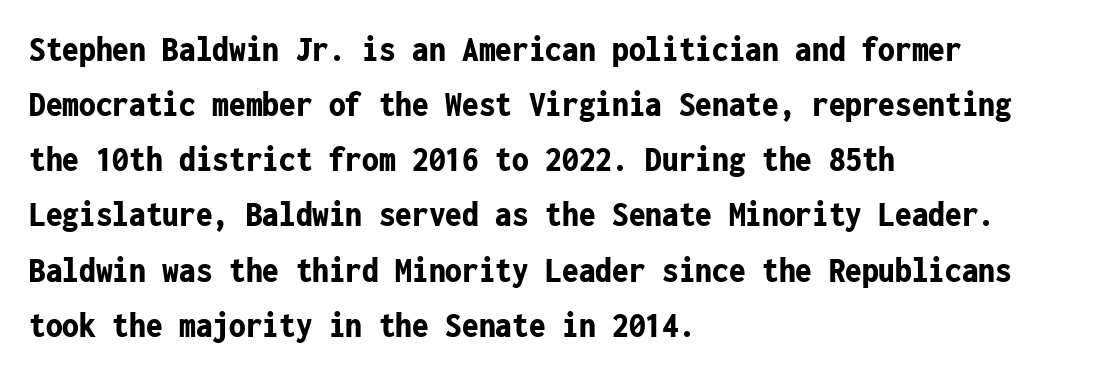
Q: Is the text bold? A: Yes.
Q: Is the text italic (slanted)? A: No, it is upright.
Q: Is the typeface a serif or a sans-serif typeface? A: Sans-serif.
Q: Is the text underlined? A: No.
Q: How is the paragraph aligned? A: Left-aligned.
Q: Is the spacing between letters normal or unusually wide? A: Normal.
Q: Is the spacing between lines tight, normal or loose? A: Normal.
Q: Width (condensed, normal, or wide)? A: Condensed.
Q: Stroke contrast? A: Low.
Q: x-height? A: Medium.
Q: Monospaced? A: Yes.
